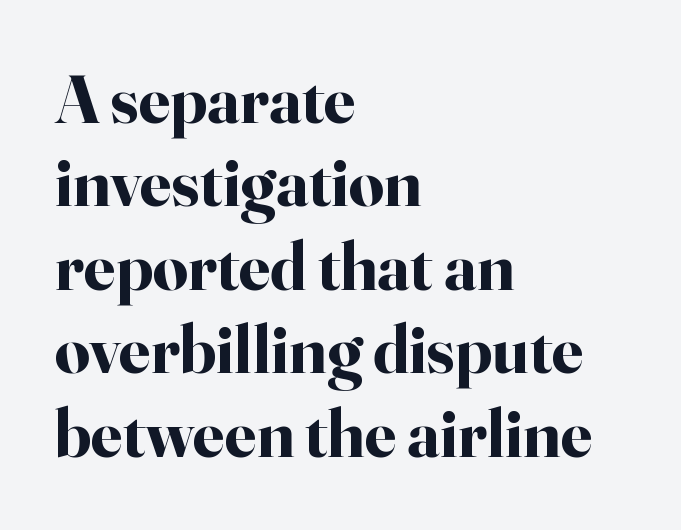
Quick note: not italic, upright. To sum up the face: it has serifs. A student would call this left alignment; a typographer would say flush left, rag right. Think of a printed novel: that variable character pitch is what you see here. The tracking reads as untouched default to a designer's eye.
